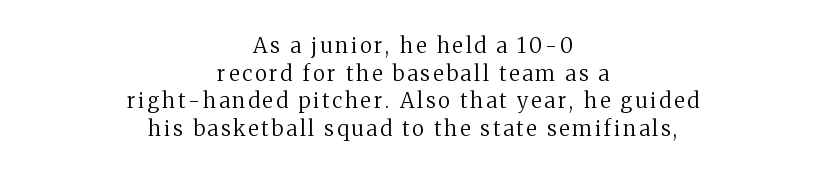
Anything drawn beneath the words? Only blank space. Caption: multi-line text, centered on the measure. Notice how the stems are strictly vertical — no italics here. The rendering uses a moderate line-height, typical for paragraphs.
